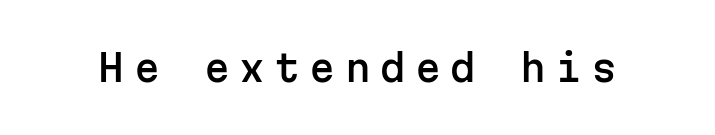
{"serif": "no", "italic": "no", "width": "normal", "stroke_contrast": "low", "x_height": "medium", "monospaced": "yes", "underline": "no", "letter_spacing": "wide", "letter_spacing_em": 0.25, "glyph_px": 37}
